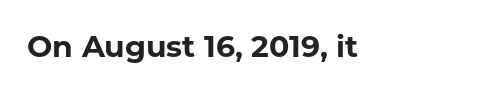
The image shows 30 px bold sans-serif type, upright; set left-aligned, normal letter spacing, not underlined; low stroke contrast and a medium x-height.
